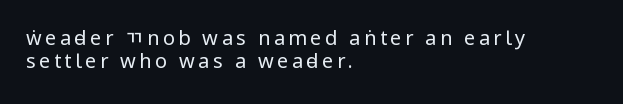
Q: Is the text bold? A: No.
Q: Is the text italic (slanted)? A: No, it is upright.
Q: Is the text underlined? A: No.
Q: How is the paragraph aligned? A: Left-aligned.
